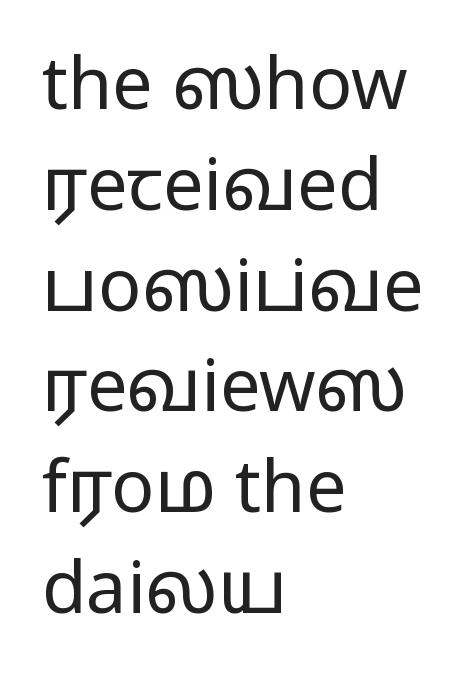
You could not count columns in this text — the font is proportionally spaced. The passage shown has conventional tracking throughout. Observe the absence of serifs on each vertical stroke in this sample. Each stroke keeps to a modest, everyday thickness or less.
